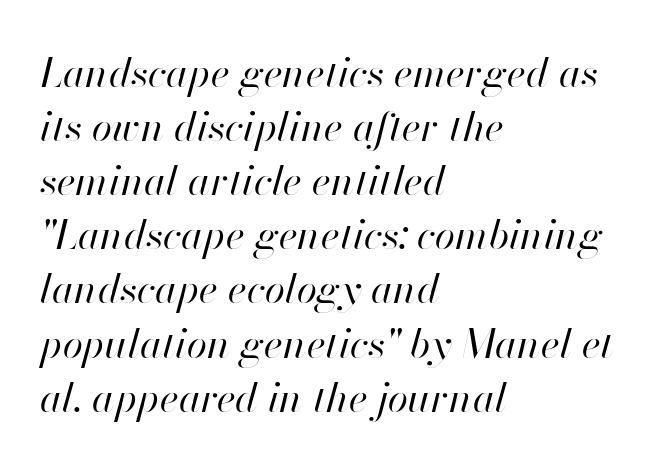
Looking at the ascenders, they clearly lean. The baseline area is clear. Is the type heavy? It reads as light-to-regular instead. The passage is arranged the way most books set body copy — flush left. The rendering uses natural spacing where letterforms have individual widths.
